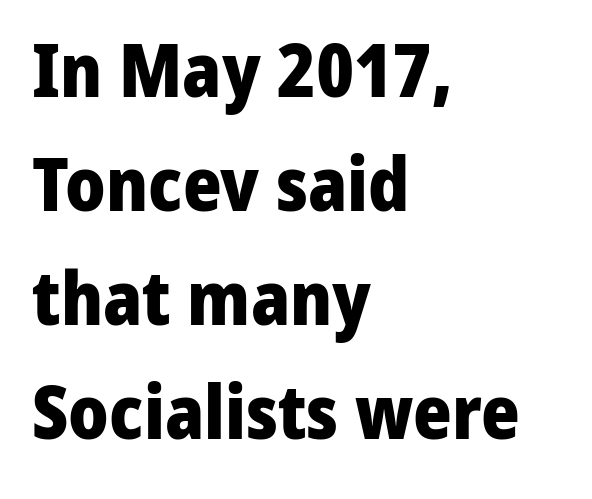
The image shows 74 px heavy sans-serif type, upright; set left-aligned, normal line spacing (1.54x), normal letter spacing, not underlined; low stroke contrast and a medium x-height.
